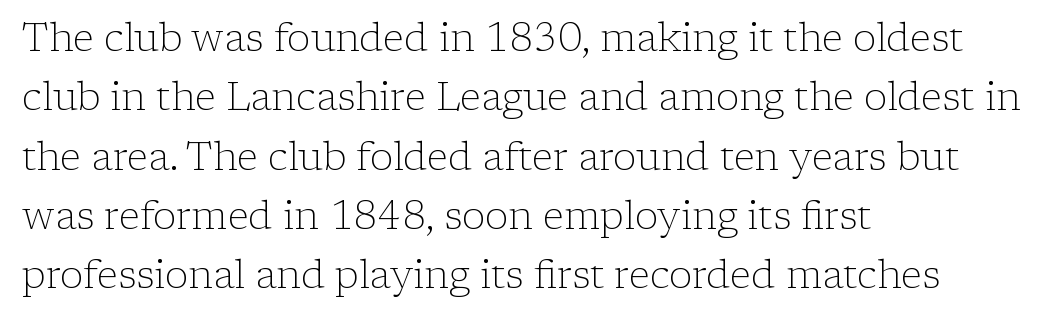
{"serif": "yes", "italic": "no", "bold": "no", "weight": "light", "width": "normal", "stroke_contrast": "low", "x_height": "medium", "monospaced": "no", "underline": "no", "align": "left", "line_spacing": "normal", "line_spacing_ratio": 1.52, "letter_spacing": "normal", "letter_spacing_em": 0.0, "glyph_px": 39}
